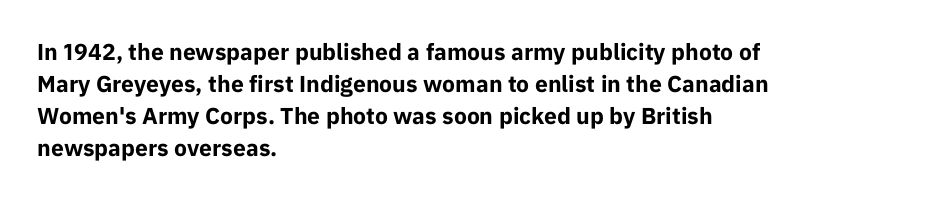
The image shows 23 px bold type, upright; set left-aligned, normal line spacing (1.39x), normal letter spacing, not underlined.
